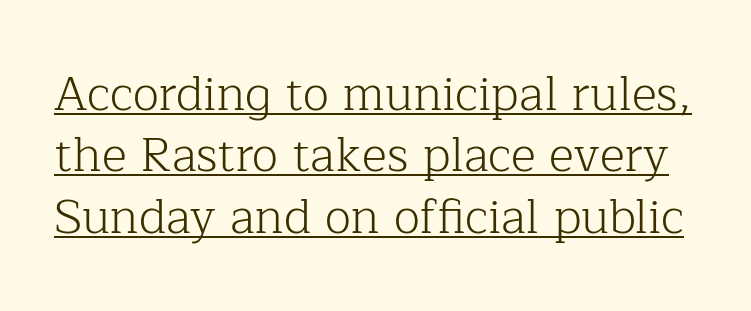
The image shows 48 px light serif type, upright; set normal line spacing (1.28x), normal letter spacing, underlined; low stroke contrast and a medium x-height.
